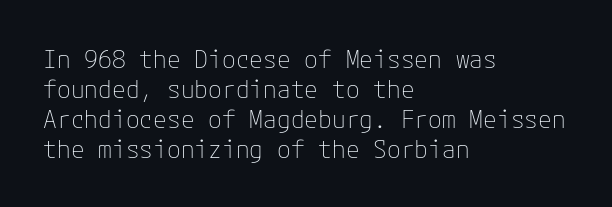
{"italic": "no", "bold": "no", "underline": "no", "align": "left", "line_spacing_ratio": 1.2, "letter_spacing": "normal", "letter_spacing_em": 0.0, "glyph_px": 25}
